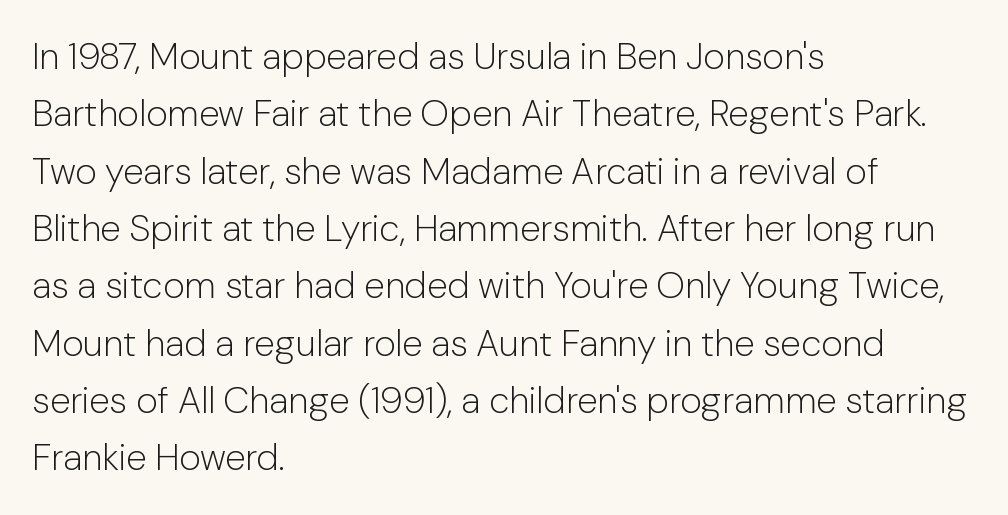
The image shows 37 px light sans-serif type, upright; set left-aligned, normal line spacing (1.55x), normal letter spacing, not underlined; low stroke contrast and a medium x-height.
